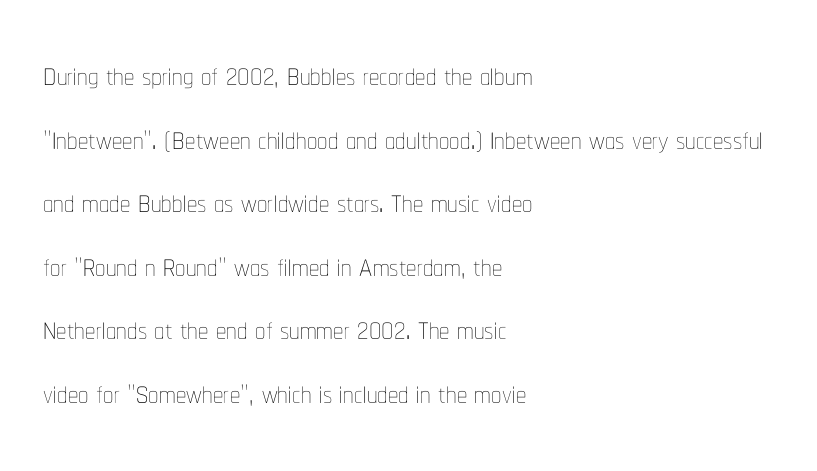
The image shows 41 px thin, condensed type, upright; set left-aligned, normal line spacing (1.55x), normal letter spacing, not underlined; low stroke contrast and a medium x-height.
